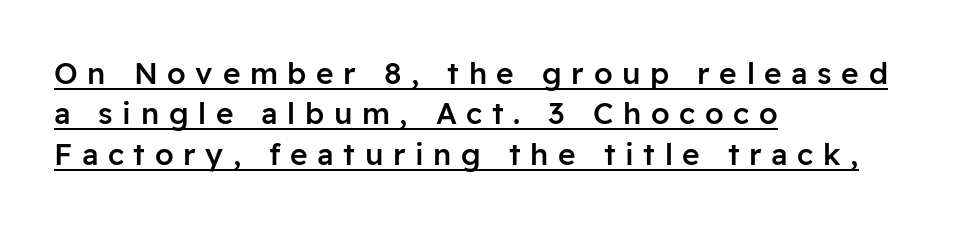
{"serif": "no", "italic": "no", "bold": "semi", "weight": "semibold", "width": "normal", "stroke_contrast": "low", "x_height": "medium", "monospaced": "no", "underline": "yes", "align": "left", "line_spacing": "normal", "line_spacing_ratio": 1.35, "letter_spacing": "wide", "letter_spacing_em": 0.32, "glyph_px": 30}
